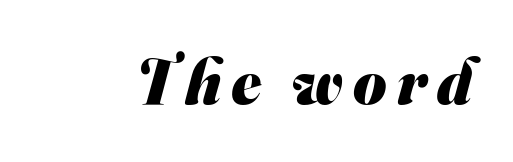
The image shows 64 px heavy sans-serif type; set not underlined; medium stroke contrast and a small x-height.
